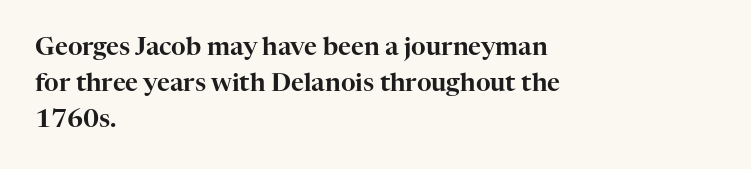
This sample keeps an unexceptional amount of space between lines. Characters follow at the spacing the type designer built in. Leftover space on each line is placed entirely after the last word. Nobody drew a line under any word here. The font's upright variant was chosen for this text.
